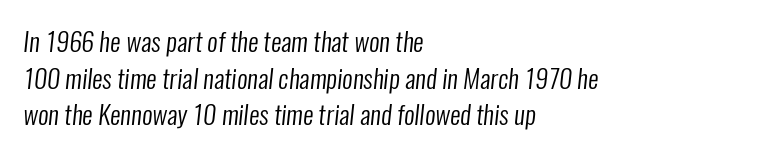
{"bold": "no", "underline": "no", "align": "left", "line_spacing": "normal", "line_spacing_ratio": 1.41, "letter_spacing": "normal", "letter_spacing_em": 0.0, "glyph_px": 26}
